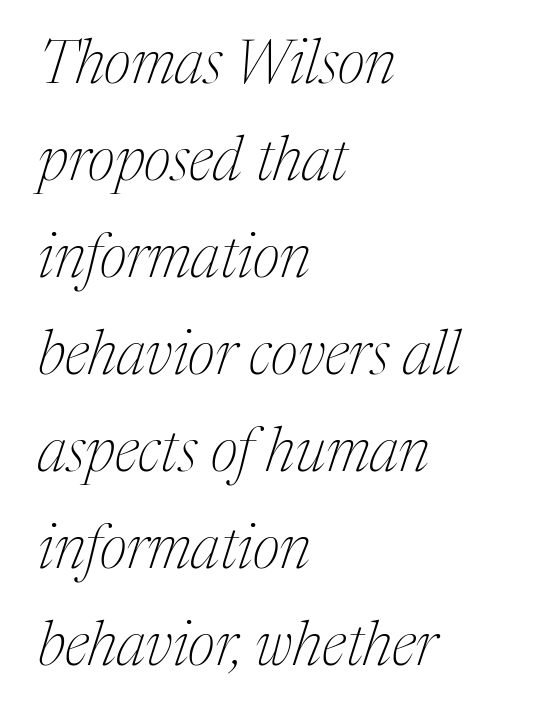
These lines are rendered in a variable-pitch font. There is no visible air inserted between adjacent glyphs. Is there much room between lines? A standard amount, neither cramped nor airy. Think standard paragraph weight, or any step lighter than that. Just letters on the line, the space beneath them empty. Yep, that's italic — everything's leaning.
